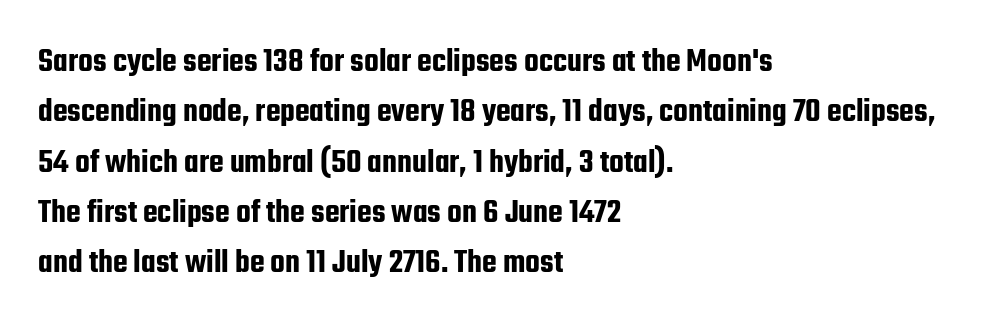
Q: Is the text italic (slanted)? A: No, it is upright.
Q: Is the typeface a serif or a sans-serif typeface? A: Sans-serif.
Q: Is the text underlined? A: No.
Q: How is the paragraph aligned? A: Left-aligned.
Q: Is the spacing between letters normal or unusually wide? A: Normal.
Q: Is the spacing between lines tight, normal or loose? A: Normal.
Q: Width (condensed, normal, or wide)? A: Condensed.
Q: Stroke contrast? A: Low.
Q: x-height? A: Medium.
Q: Monospaced? A: No.
